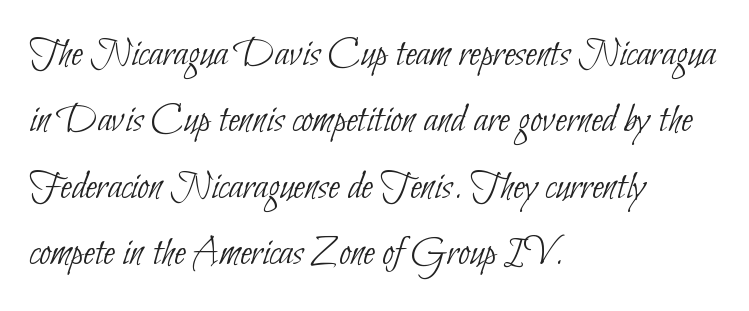
You could not count columns in this text — the font is proportionally spaced. Stroke terminals: plain, sans-serif. Stroke thickness stays within the range of a standard reading face or lighter. The passage is arranged the way most books set body copy — flush left. Nothing unusual about the tracking: characters are spaced as the font intends.
